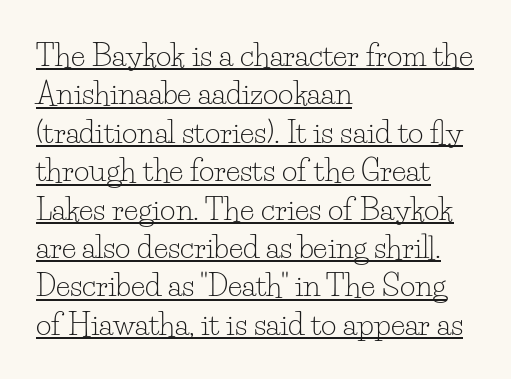
Q: Is the text bold? A: No.
Q: Is the text italic (slanted)? A: No, it is upright.
Q: Is the typeface a serif or a sans-serif typeface? A: Serif.
Q: Is the text underlined? A: Yes.
Q: How is the paragraph aligned? A: Left-aligned.
Q: Is the spacing between letters normal or unusually wide? A: Normal.
Q: Is the spacing between lines tight, normal or loose? A: Normal.
Q: Width (condensed, normal, or wide)? A: Normal.
Q: Stroke contrast? A: Low.
Q: x-height? A: Small.
Q: Monospaced? A: No.
